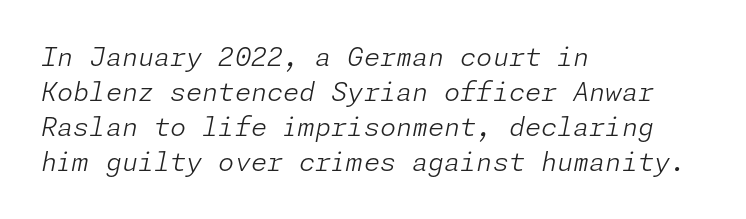
Only glyphs here, with clear space below each row. Vertical stems look standard width or narrower in stroke. Italic: yes, the glyphs are oblique. In terms of leading, this rendering sits right in the middle. All the whitespace from short lines collects on the right. Caption: standard tracking, unaltered.
